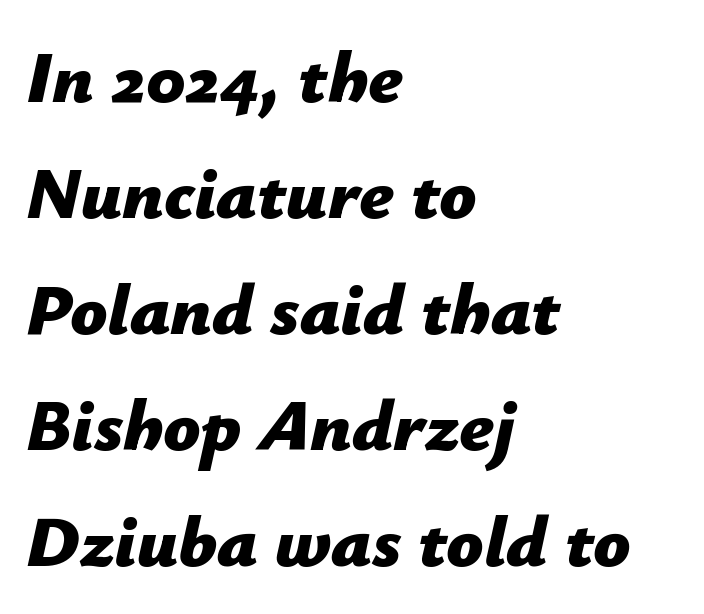
{"italic": "yes", "lean": "right", "slant_degrees": 12, "bold": "yes", "weight": "bold", "width": "normal", "stroke_contrast": "low", "x_height": "medium", "monospaced": "no", "underline": "no", "align": "left", "line_spacing": "normal", "line_spacing_ratio": 1.59, "letter_spacing": "normal", "letter_spacing_em": 0.0, "glyph_px": 73}
